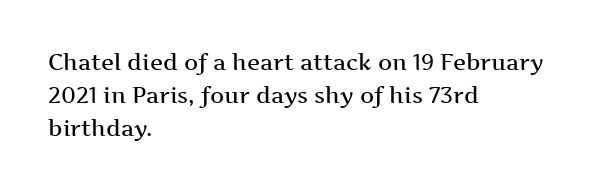
Q: Is the text bold? A: Semi-bold.
Q: Is the text italic (slanted)? A: No, it is upright.
Q: Is the text underlined? A: No.
Q: How is the paragraph aligned? A: Left-aligned.
Q: Is the spacing between letters normal or unusually wide? A: Normal.
Q: Is the spacing between lines tight, normal or loose? A: Normal.
